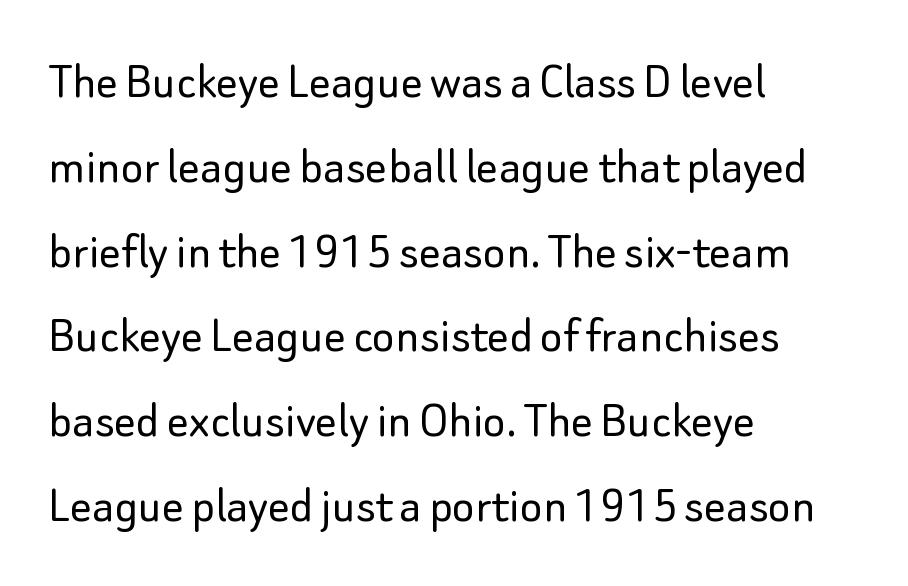
{"serif": "no", "italic": "no", "bold": "no", "weight": "light", "width": "normal", "stroke_contrast": "low", "x_height": "small", "monospaced": "no", "underline": "no", "align": "left", "line_spacing": "normal", "line_spacing_ratio": 1.57, "letter_spacing": "normal", "letter_spacing_em": 0.0, "glyph_px": 54}
